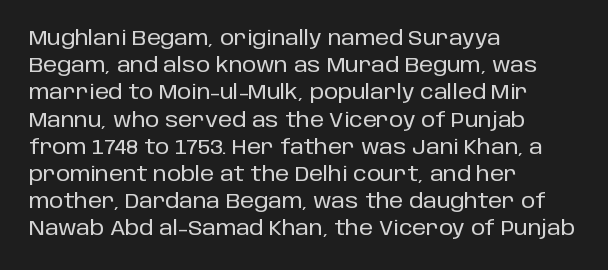
Teacher's note: observe the even left margin — that is flush-left alignment. Letter spacing: default. Every stem runs plumb, perpendicular to the baseline. The baseline area is clear. One glance says typical: line gaps are just what's usual.
